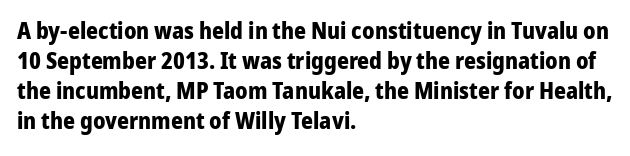
Q: Is the text bold? A: Yes.
Q: Is the text italic (slanted)? A: No, it is upright.
Q: Is the text underlined? A: No.
Q: How is the paragraph aligned? A: Left-aligned.
Q: Is the spacing between letters normal or unusually wide? A: Normal.
Q: Is the spacing between lines tight, normal or loose? A: Normal.
